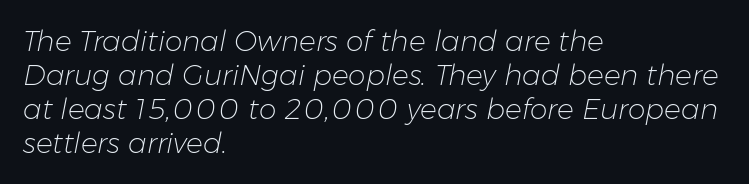
The image shows 28 px light type, italic (leaning right); set left-aligned, line spacing 1.21x, normal letter spacing, not underlined; low stroke contrast and a medium x-height.
